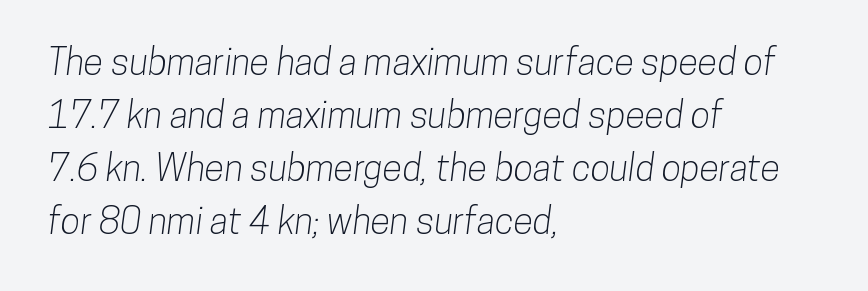
The image shows 36 px condensed sans-serif type; set left-aligned, normal line spacing (1.47x), normal letter spacing, not underlined; low stroke contrast and a medium x-height.
